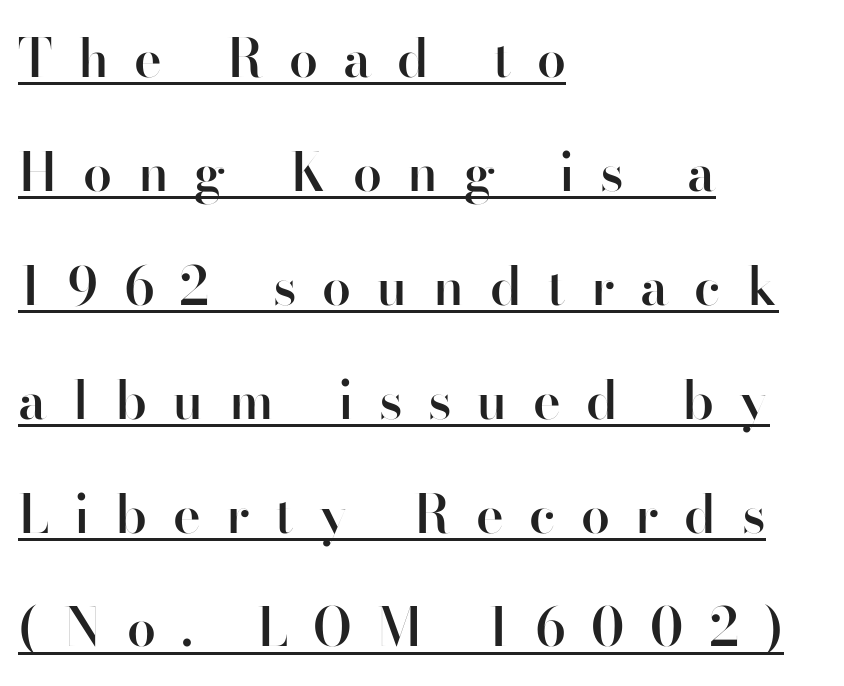
Q: Is the text bold? A: Semi-bold.
Q: Is the text italic (slanted)? A: No, it is upright.
Q: Is the typeface a serif or a sans-serif typeface? A: Sans-serif.
Q: Is the text underlined? A: Yes.
Q: How is the paragraph aligned? A: Left-aligned.
Q: Is the spacing between letters normal or unusually wide? A: Unusually wide.
Q: Is the spacing between lines tight, normal or loose? A: Loose.
Q: Width (condensed, normal, or wide)? A: Normal.
Q: Stroke contrast? A: High.
Q: x-height? A: Small.
Q: Monospaced? A: No.
